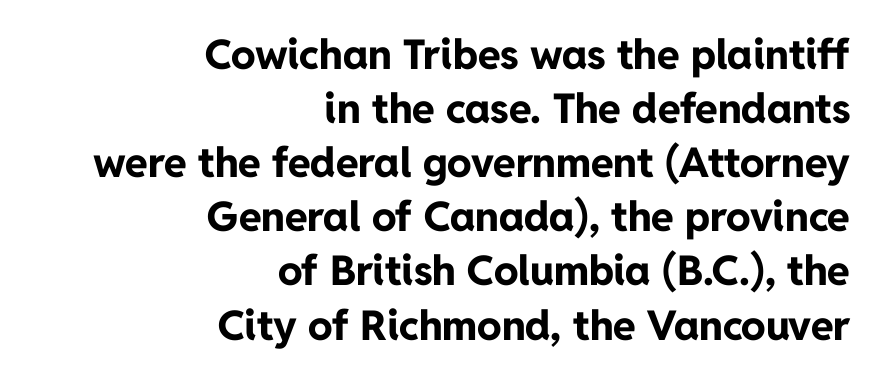
{"serif": "no", "italic": "no", "bold": "yes", "weight": "bold", "width": "normal", "stroke_contrast": "low", "x_height": "medium", "monospaced": "no", "underline": "no", "align": "right", "line_spacing": "normal", "line_spacing_ratio": 1.32, "letter_spacing": "normal", "letter_spacing_em": 0.0, "glyph_px": 41}
